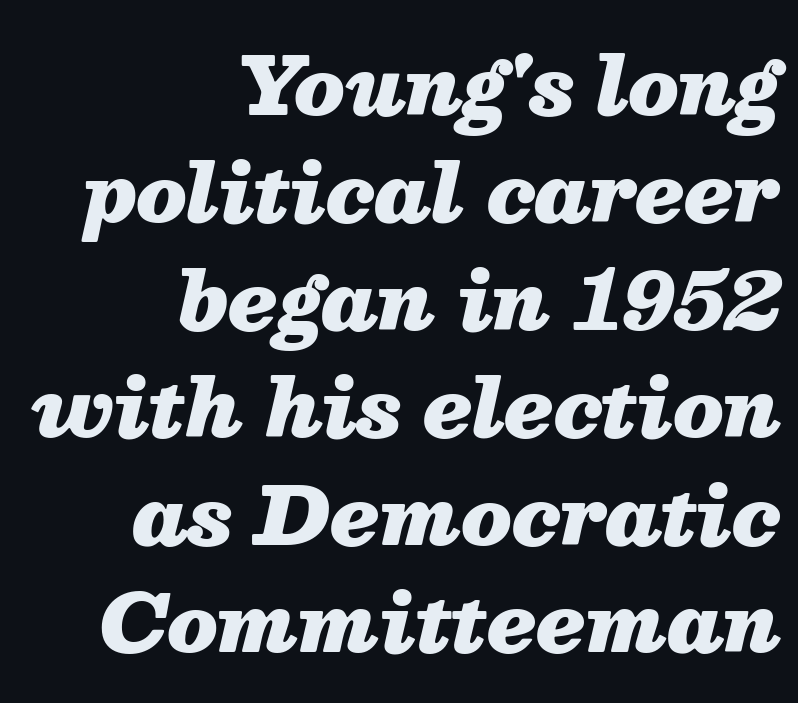
The image shows 79 px heavy type, italic (leaning right); set right-aligned, normal line spacing (1.36x), normal letter spacing, not underlined; medium stroke contrast and a medium x-height.
